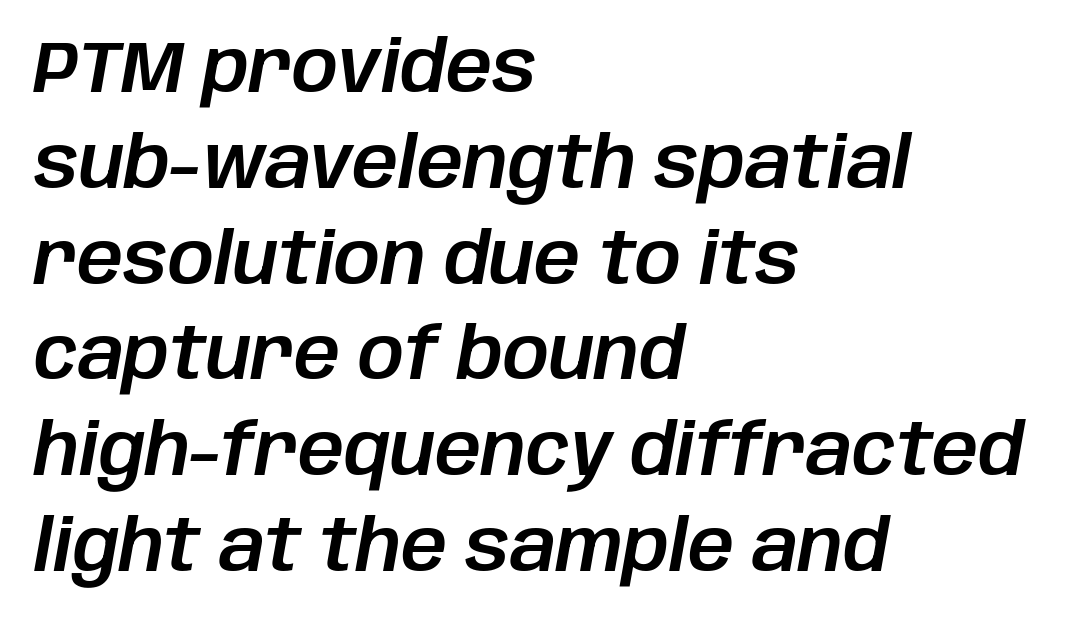
The image shows 72 px text type, italic (leaning right); set left-aligned, normal line spacing (1.33x), normal letter spacing, not underlined; low stroke contrast and a large x-height.
